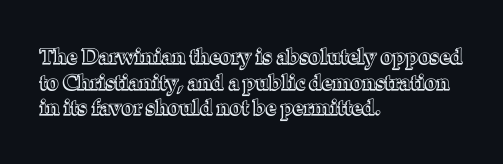
{"italic": "no", "underline": "no", "align": "left", "line_spacing_ratio": 1.22, "letter_spacing": "normal", "letter_spacing_em": 0.0, "glyph_px": 21}
